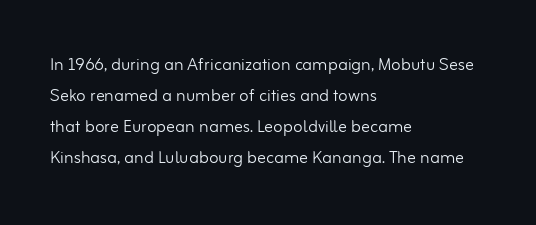
Q: Is the text bold? A: No.
Q: Is the text italic (slanted)? A: No, it is upright.
Q: Is the text underlined? A: No.
Q: How is the paragraph aligned? A: Left-aligned.
Q: Is the spacing between letters normal or unusually wide? A: Normal.
Q: Is the spacing between lines tight, normal or loose? A: Normal.
